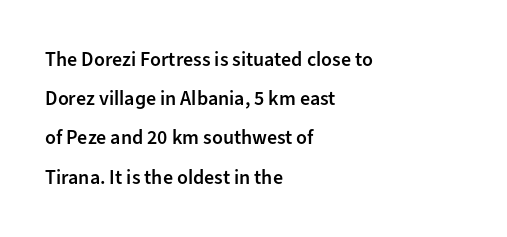
The image shows 20 px text type, upright; set left-aligned, loose line spacing (1.96x), normal letter spacing, not underlined.
